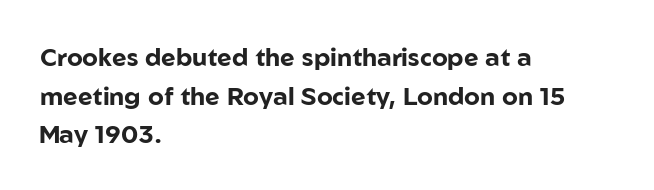
Q: Is the text bold? A: Yes.
Q: Is the text italic (slanted)? A: No, it is upright.
Q: Is the text underlined? A: No.
Q: How is the paragraph aligned? A: Left-aligned.
Q: Is the spacing between letters normal or unusually wide? A: Normal.
Q: Is the spacing between lines tight, normal or loose? A: Normal.
